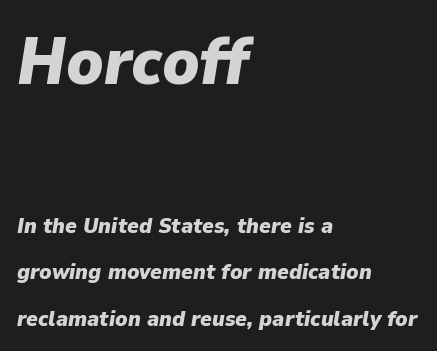
{"italic": "yes", "lean": "right", "slant_degrees": 9, "bold": "yes", "weight": "heavy", "width": "normal", "stroke_contrast": "low", "x_height": "medium", "monospaced": "no", "underline": "no", "align": "left", "line_spacing": "loose", "line_spacing_ratio": 2.12, "letter_spacing": "normal", "letter_spacing_em": 0.0, "larger_block": "first", "size_ratio": 3.0, "glyph_px": 66}
